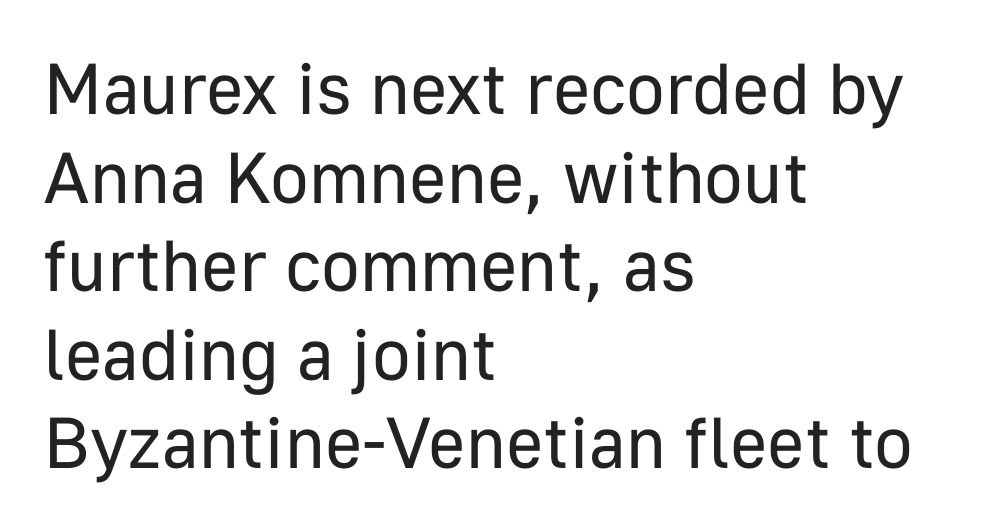
{"serif": "no", "italic": "no", "bold": "no", "weight": "regular", "width": "normal", "stroke_contrast": "low", "x_height": "medium", "monospaced": "no", "underline": "no", "align": "left", "line_spacing_ratio": 1.23, "letter_spacing": "normal", "letter_spacing_em": 0.0, "glyph_px": 72}
